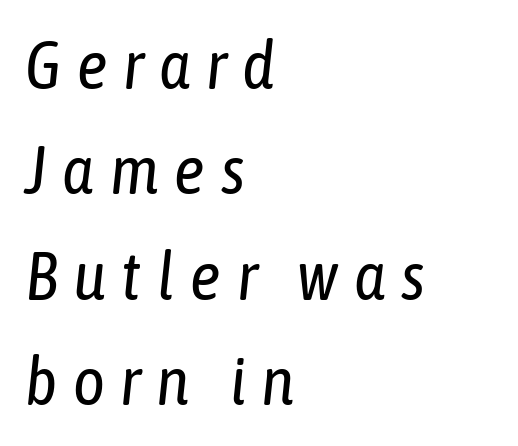
Each stroke keeps to a modest, everyday thickness or less. The face used here is proportionally spaced, like ordinary book or web type. This rendering uses left alignment, leaving the right contour irregular. Tall strokes in this sample are angled rather than plumb. Is there much room between lines? A standard amount, neither cramped nor airy.
